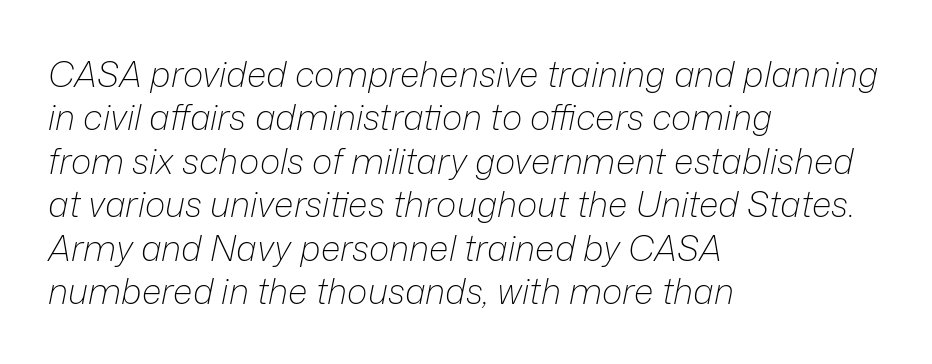
The image shows 35 px light type, italic (leaning right); set left-aligned, line spacing 1.24x, normal letter spacing, not underlined; low stroke contrast and a medium x-height.
